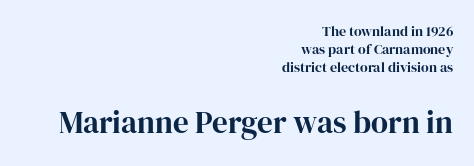
Larger block? The one below; the one above is distinctly smaller. Standard letterfit; no display-style spreading of the glyphs. The type family on display is of the serif kind. These lines are rendered in a variable-pitch font. Nope, not italic — everything's standing straight. Plain, unruled lines of type.
